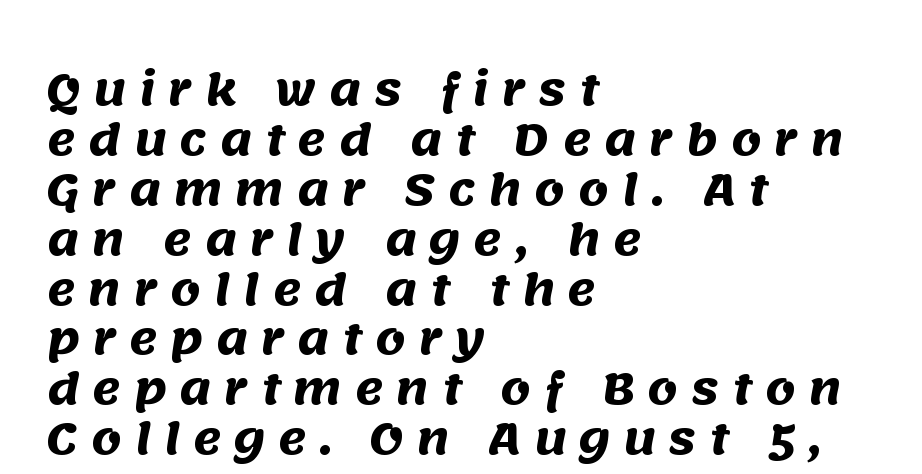
Q: Is the text bold? A: Yes.
Q: Is the typeface a serif or a sans-serif typeface? A: Sans-serif.
Q: Is the text underlined? A: No.
Q: How is the paragraph aligned? A: Left-aligned.
Q: Is the spacing between letters normal or unusually wide? A: Unusually wide.
Q: Width (condensed, normal, or wide)? A: Normal.
Q: Stroke contrast? A: Medium.
Q: x-height? A: Large.
Q: Monospaced? A: No.
